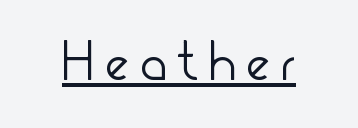
The image shows 55 px light, condensed sans-serif type, upright; set unusually wide letter spacing (+0.21 em), underlined; low stroke contrast and a small x-height.
